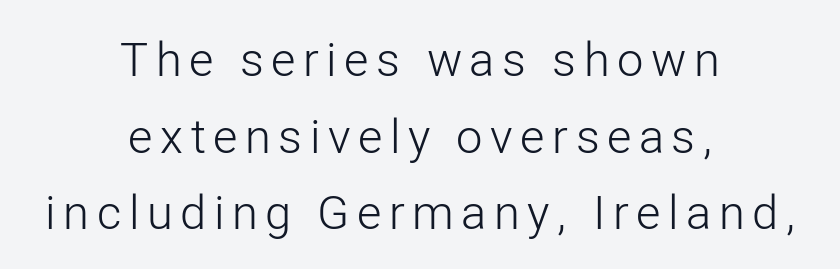
The string is rendered with underlining switched off. The compositor balanced each line on the midline. Does the leading feel generous? No, just average. Stroke terminals: plain, sans-serif. The letterforms sit at book weight or below. Unlike italic type, these characters show no tilt at all.
